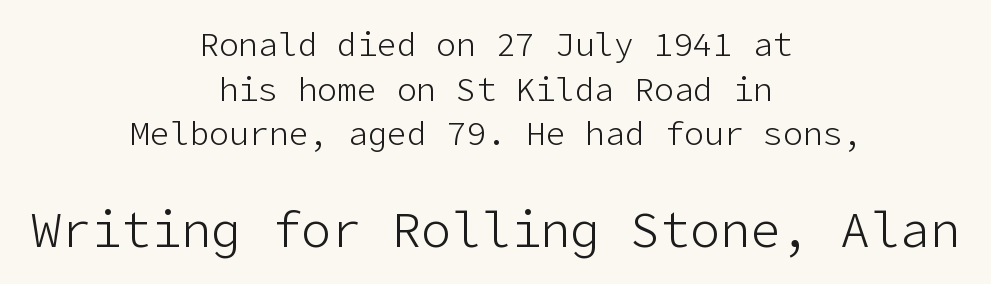
The image shows 50 px light sans-serif type, upright; set centered, normal line spacing (1.35x), normal letter spacing, not underlined; the second (bottom) block is 1.52x larger; low stroke contrast and a medium x-height.
